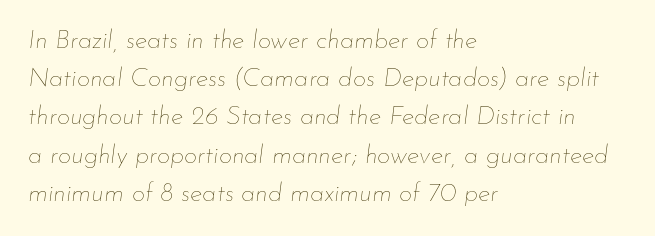
{"italic": "yes", "lean": "right", "slant_degrees": 7, "bold": "no", "underline": "no", "align": "left", "line_spacing": "normal", "line_spacing_ratio": 1.47, "letter_spacing": "normal", "letter_spacing_em": 0.0, "glyph_px": 26}
